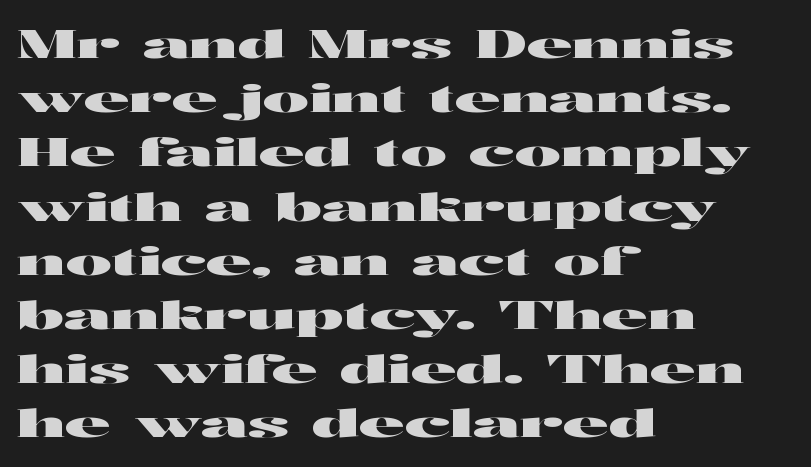
The image shows 39 px wide sans-serif type, upright; set left-aligned, normal line spacing (1.39x), normal letter spacing, not underlined; high stroke contrast and a medium x-height.
